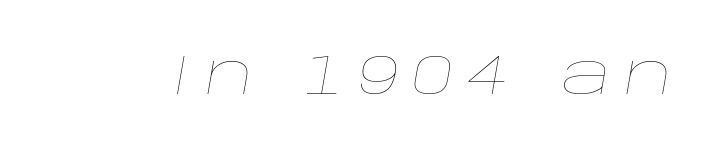
Glance below the letters and you will spot only blank space. You could not count columns in this text — the font is proportionally spaced. Is the stroke heavy? The answer is a plain regular-or-lighter. Loose tracking; the words dissolve into strings of separated letters. Observe the lean: these are italic letterforms.
